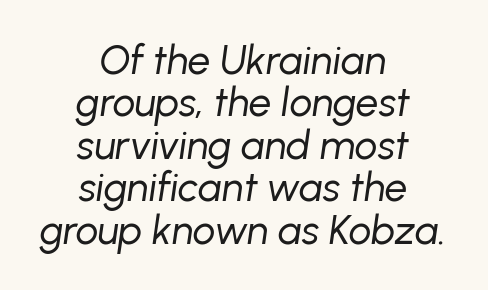
Is the stroke heavy? The answer is a plain regular-or-lighter. Line starts and ends both wander, symmetrically. Do the characters align in a grid? No, the font is proportional. Look at the tracking — it's just the regular setting, nothing added.
